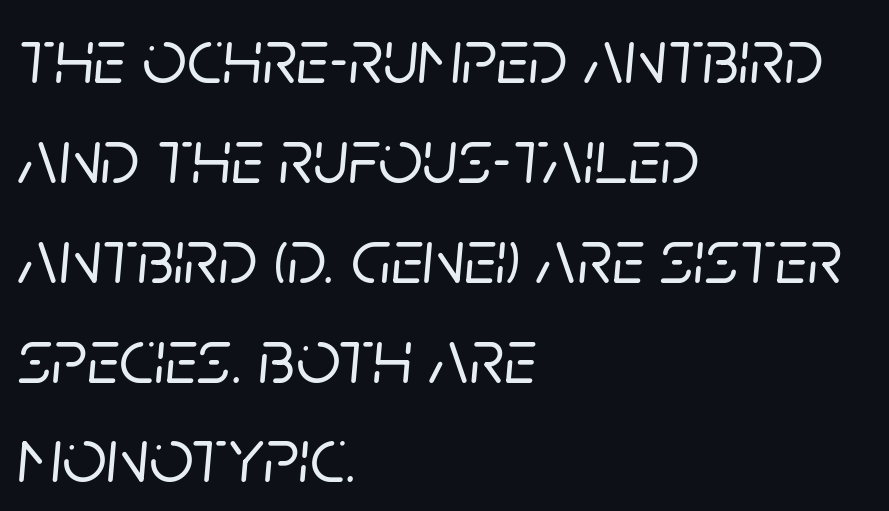
The whole block is typeset with a tilt. Letters rest on an invisible, unmarked baseline. The passage is arranged the way most books set body copy — flush left. The letters sit at their default tracking, neither squeezed nor spread.
